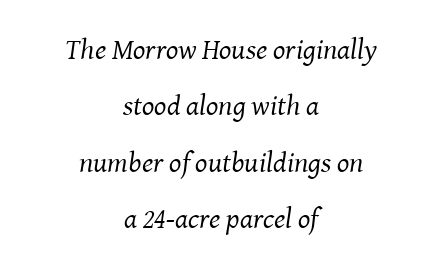
The image shows 29 px regular-weight serif type, italic (leaning right); set centered, loose line spacing (1.94x), normal letter spacing, not underlined; medium stroke contrast and a medium x-height.
